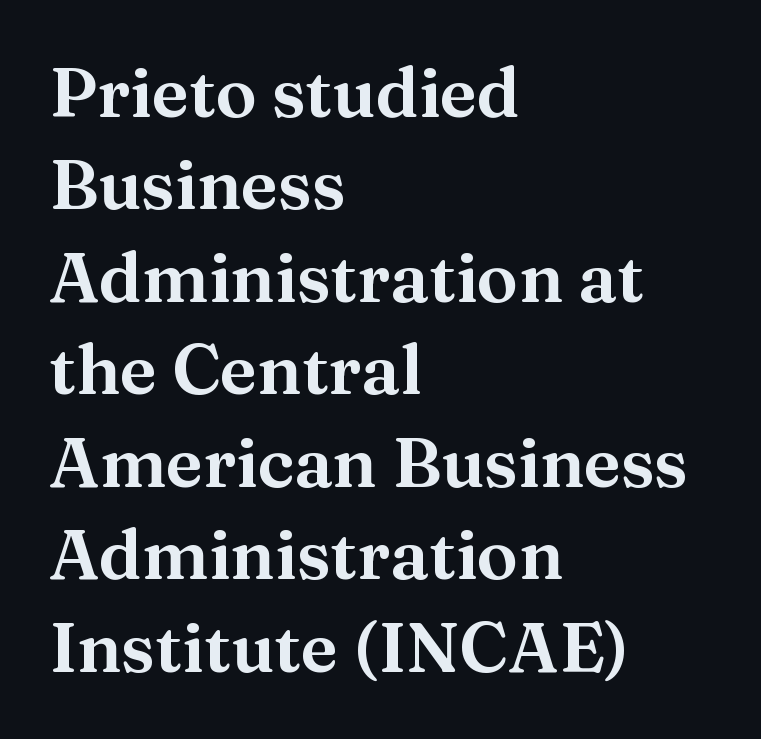
{"serif": "yes", "italic": "no", "width": "normal", "stroke_contrast": "medium", "x_height": "medium", "monospaced": "no", "underline": "no", "align": "left", "line_spacing": "normal", "line_spacing_ratio": 1.34, "letter_spacing": "normal", "letter_spacing_em": 0.0, "glyph_px": 69}
